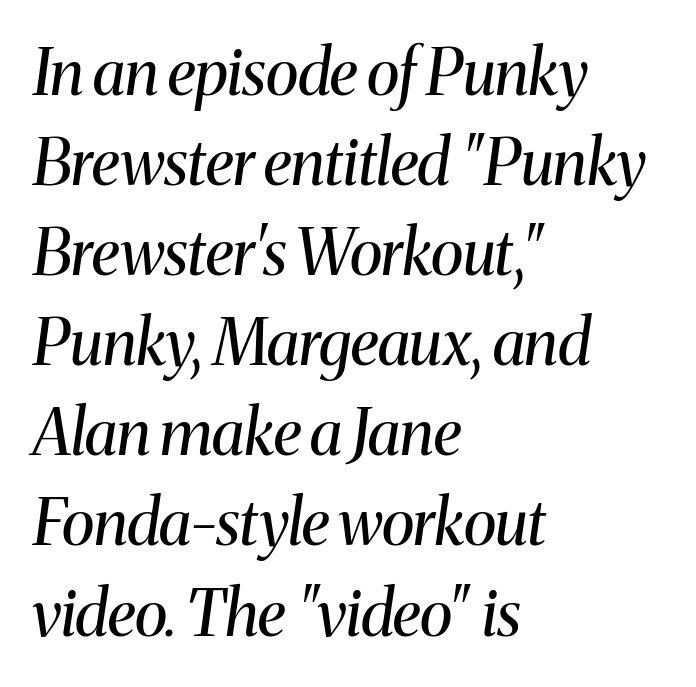
Q: Is the text bold? A: No.
Q: Is the text italic (slanted)? A: Yes, it leans right by about 8 degrees.
Q: Is the typeface a serif or a sans-serif typeface? A: Serif.
Q: Is the text underlined? A: No.
Q: How is the paragraph aligned? A: Left-aligned.
Q: Is the spacing between letters normal or unusually wide? A: Normal.
Q: Is the spacing between lines tight, normal or loose? A: Normal.
Q: Width (condensed, normal, or wide)? A: Normal.
Q: Stroke contrast? A: Medium.
Q: x-height? A: Medium.
Q: Monospaced? A: No.
